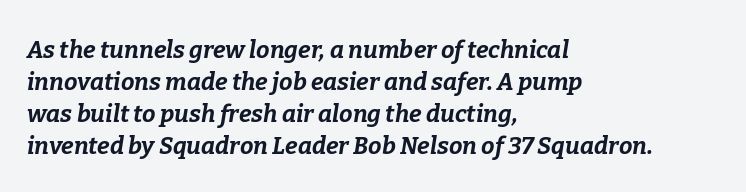
Q: Is the text bold? A: Yes.
Q: Is the text italic (slanted)? A: Yes, it leans right by about 9 degrees.
Q: Is the text underlined? A: No.
Q: How is the paragraph aligned? A: Left-aligned.
Q: Is the spacing between letters normal or unusually wide? A: Normal.
Q: Is the spacing between lines tight, normal or loose? A: Normal.
